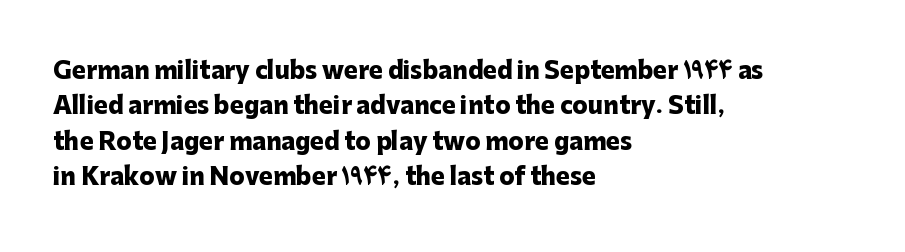
The strip under each line holds only bare page. The designer left line spacing at the default. Typeset ragged right — the left edge is the straight one. Heavy-handed strokes throughout: this text is bold.
